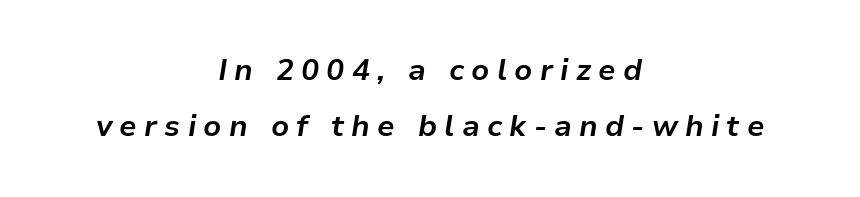
Horizontally, the lines are justified to the midpoint only. There is plenty of visible air inserted between adjacent glyphs. The axis of the letterforms is tilted away from vertical. Honestly, there is no underline to notice here at all. Heavy, bold letterforms.
